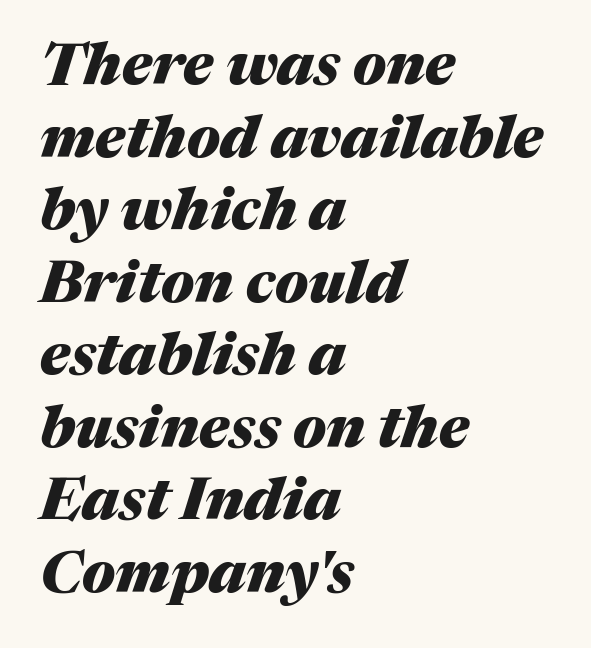
The face used here has a pronounced slope to its letters. The area under the type is left untouched. Strokes here are thick enough to call this a true bold. The rendering anchors every line to the left-hand side.
